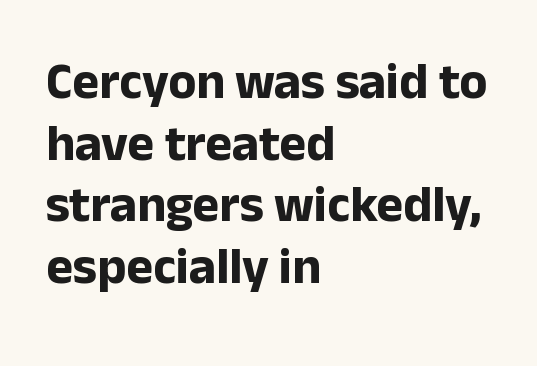
Q: Is the text bold? A: Yes.
Q: Is the text italic (slanted)? A: No, it is upright.
Q: Is the typeface a serif or a sans-serif typeface? A: Sans-serif.
Q: Is the text underlined? A: No.
Q: How is the paragraph aligned? A: Left-aligned.
Q: Is the spacing between letters normal or unusually wide? A: Normal.
Q: Width (condensed, normal, or wide)? A: Normal.
Q: Stroke contrast? A: Low.
Q: x-height? A: Medium.
Q: Monospaced? A: No.
